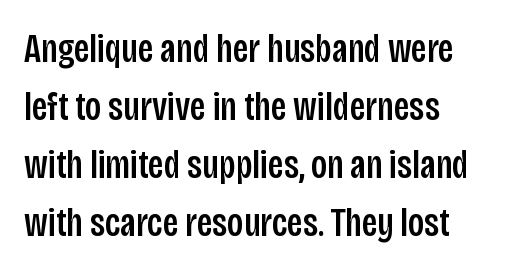
The image shows 40 px condensed sans-serif type, upright; set left-aligned, normal line spacing (1.45x), normal letter spacing, not underlined; low stroke contrast and a large x-height.
